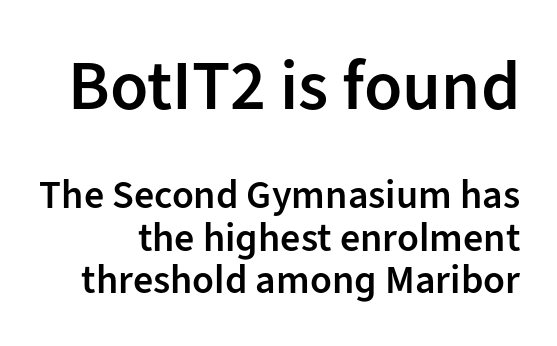
Q: Is the text bold? A: Semi-bold.
Q: Is the text italic (slanted)? A: No, it is upright.
Q: Is the typeface a serif or a sans-serif typeface? A: Sans-serif.
Q: Is the text underlined? A: No.
Q: Is the spacing between letters normal or unusually wide? A: Normal.
Q: Is the spacing between lines tight, normal or loose? A: Tight.
Q: Which block of text is set in a larger size, the first (top) or the second (bottom)? A: The first (top) one.
Q: Width (condensed, normal, or wide)? A: Normal.
Q: Stroke contrast? A: Low.
Q: x-height? A: Medium.
Q: Monospaced? A: No.
